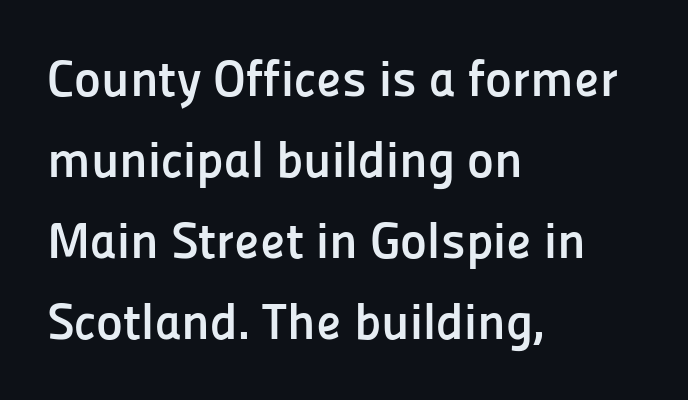
These lines are rendered in a variable-pitch font. Does the type have serifs? No, each stem ends abruptly. The letters stand straight up with perfectly vertical stems. Vertical spacing — default. Honestly, the letter spacing is just normal — you wouldn't notice it. Summary of weight: heavy, a full bold.
